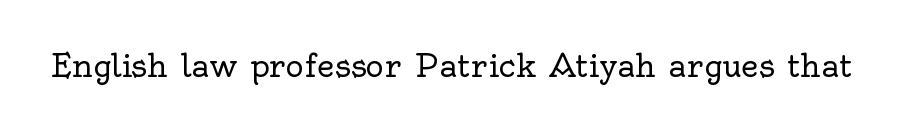
Q: Is the text bold? A: No.
Q: Is the text italic (slanted)? A: No, it is upright.
Q: Is the typeface a serif or a sans-serif typeface? A: Serif.
Q: Is the text underlined? A: No.
Q: Is the spacing between letters normal or unusually wide? A: Normal.
Q: Width (condensed, normal, or wide)? A: Normal.
Q: x-height? A: Small.
Q: Monospaced? A: No.
